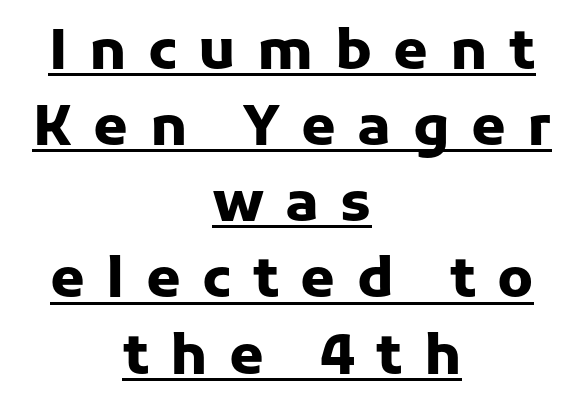
{"serif": "no", "italic": "no", "bold": "yes", "weight": "heavy", "width": "normal", "stroke_contrast": "low", "x_height": "medium", "monospaced": "no", "underline": "yes", "align": "center", "line_spacing": "normal", "line_spacing_ratio": 1.36, "letter_spacing": "wide", "letter_spacing_em": 0.38, "glyph_px": 56}
